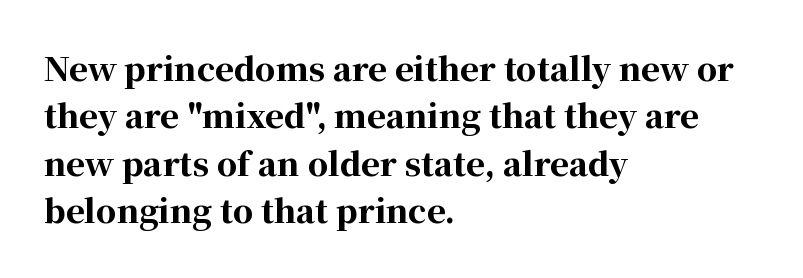
The image shows 32 px bold serif type, upright; set left-aligned, normal line spacing (1.48x), normal letter spacing, not underlined; high stroke contrast and a medium x-height.
